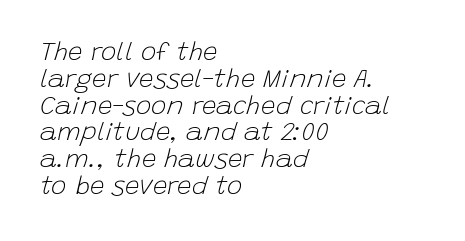
{"italic": "yes", "lean": "right", "slant_degrees": 15, "bold": "no", "underline": "no", "align": "left", "line_spacing": "tight", "line_spacing_ratio": 1.03, "letter_spacing": "normal", "letter_spacing_em": 0.0, "glyph_px": 26}
